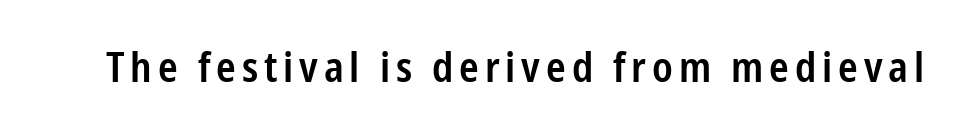
The image shows 42 px semibold, condensed sans-serif type, upright; set not underlined; low stroke contrast and a medium x-height.
